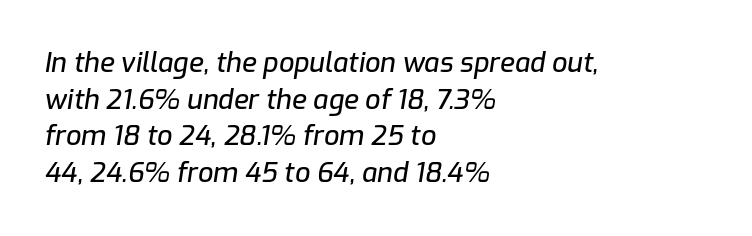
The image shows 27 px text type, italic (leaning right); set left-aligned, normal line spacing (1.36x), normal letter spacing, not underlined.
